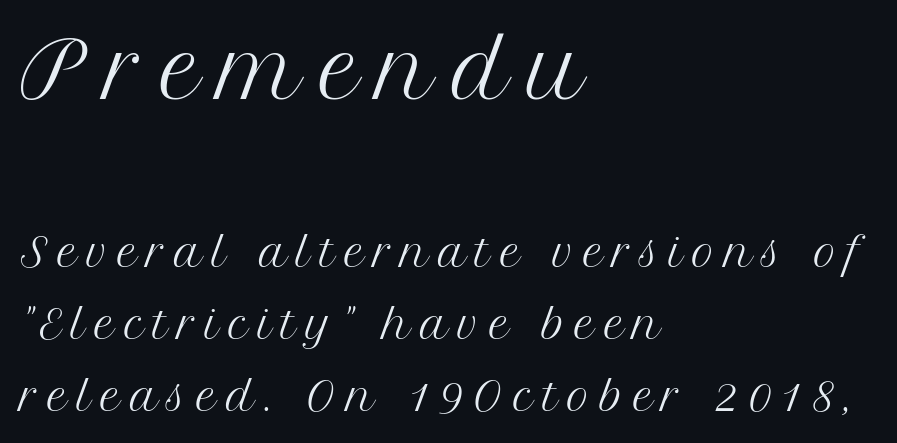
The rendering anchors every line to the left-hand side. Compared with typical body copy, the letter spacing here is much looser. Between these two stacked blocks, the higher one wins on size. A typesetter would call this proportional, since set widths differ per character.
